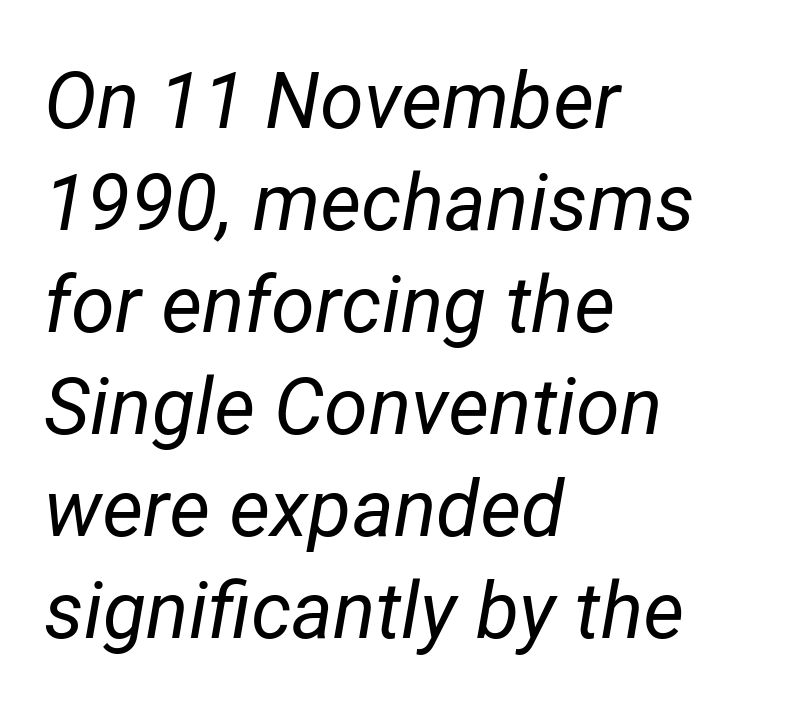
{"italic": "yes", "lean": "right", "slant_degrees": 12, "bold": "no", "weight": "regular", "width": "normal", "stroke_contrast": "low", "x_height": "medium", "monospaced": "no", "underline": "no", "align": "left", "line_spacing": "normal", "line_spacing_ratio": 1.29, "letter_spacing": "normal", "letter_spacing_em": 0.0, "glyph_px": 79}
